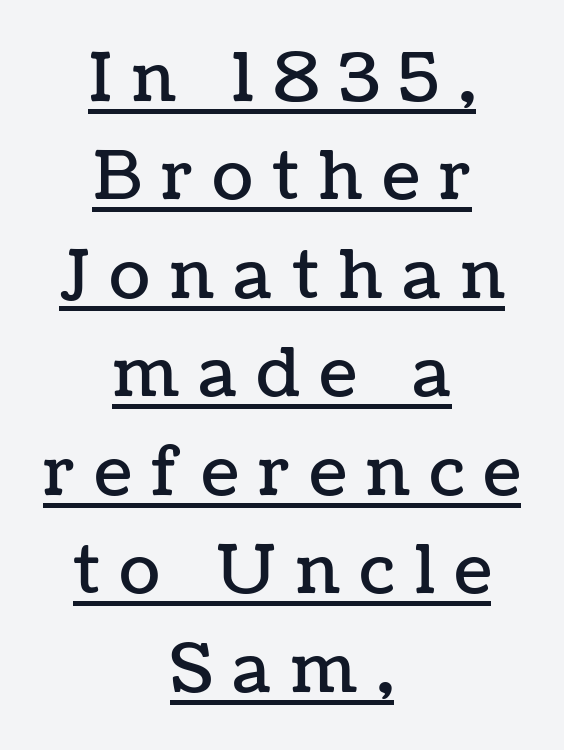
Posture: straight, roman, zero tilt. A typesetter would call this proportional, since set widths differ per character. Quick note: interline space is typical. The rendered words wear a rule along their underside. Caption: multi-line text, centered on the measure. The tracking jumps out immediately: characters are airy and widely separated.
